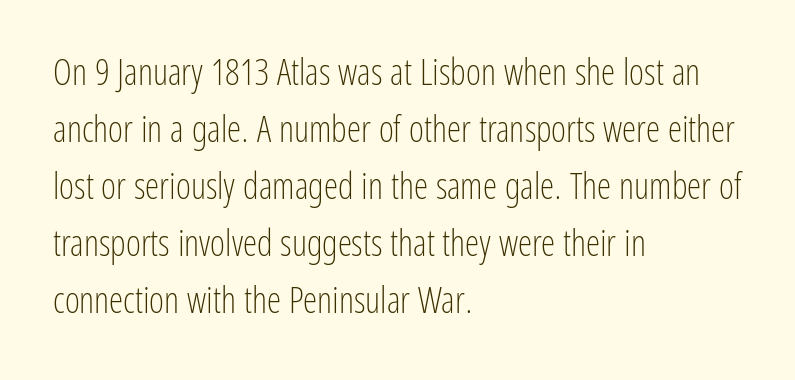
The image shows 36 px light, condensed sans-serif type, upright; set left-aligned, normal line spacing (1.58x), normal letter spacing, not underlined; low stroke contrast and a medium x-height.
